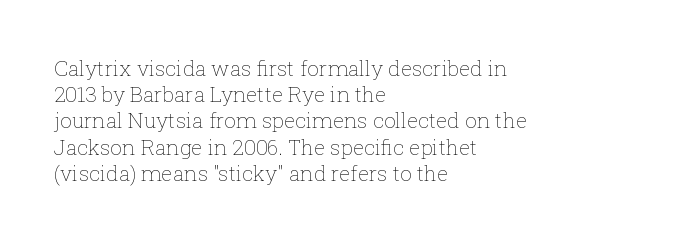
The image shows 21 px text type, upright; set left-aligned, normal line spacing (1.25x), normal letter spacing, not underlined.
